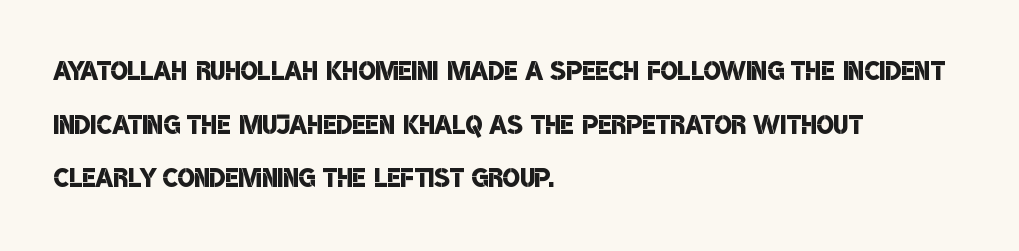
Observe the ordinary spacing: letters are neighbours, not strangers. The text block is weighted toward the left margin, trailing off unevenly rightward. Students, this is semibold: more ink than regular, less than bold. A clean baseline with only descenders dipping below it.
